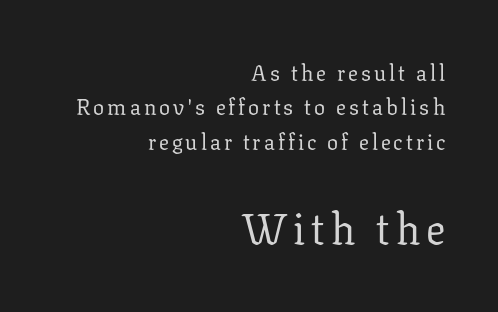
Q: Is the text bold? A: No.
Q: Is the text italic (slanted)? A: No, it is upright.
Q: Is the typeface a serif or a sans-serif typeface? A: Serif.
Q: Is the text underlined? A: No.
Q: How is the paragraph aligned? A: Right-aligned.
Q: Is the spacing between lines tight, normal or loose? A: Normal.
Q: Which block of text is set in a larger size, the first (top) or the second (bottom)? A: The second (bottom) one.
Q: Width (condensed, normal, or wide)? A: Normal.
Q: Stroke contrast? A: Low.
Q: x-height? A: Medium.
Q: Monospaced? A: No.
